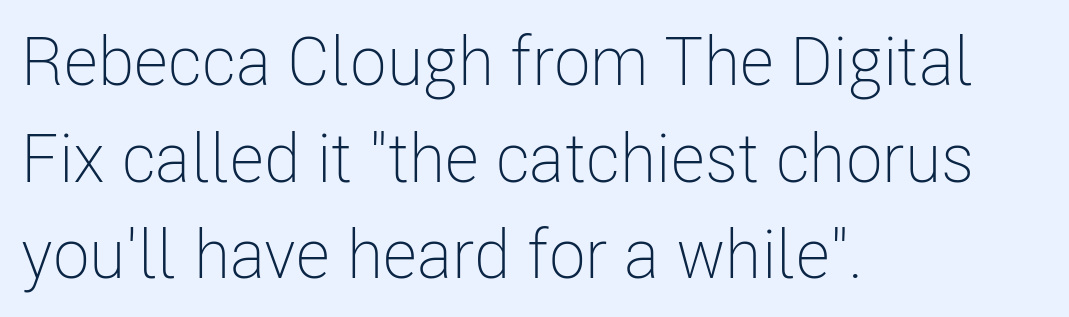
{"serif": "no", "italic": "no", "bold": "no", "weight": "light", "width": "condensed", "stroke_contrast": "low", "x_height": "medium", "monospaced": "no", "underline": "no", "align": "left", "line_spacing": "normal", "line_spacing_ratio": 1.42, "letter_spacing": "normal", "letter_spacing_em": 0.0, "glyph_px": 68}
